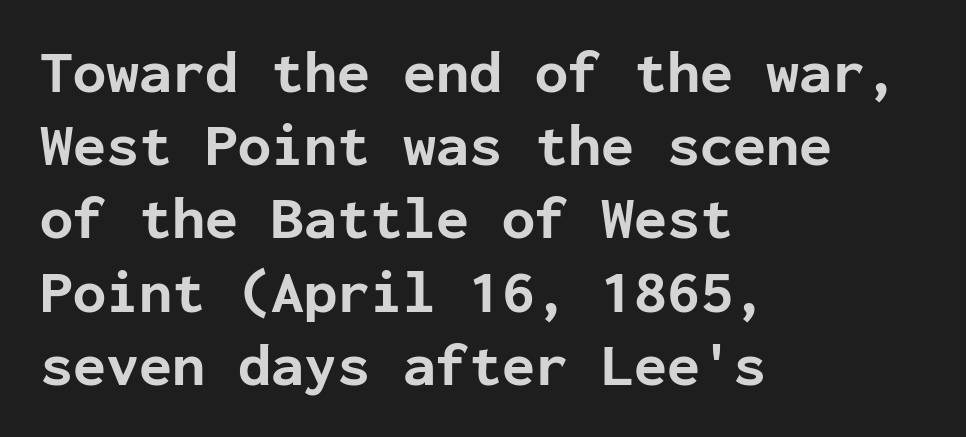
{"serif": "no", "italic": "no", "bold": "yes", "weight": "bold", "width": "normal", "stroke_contrast": "low", "x_height": "medium", "monospaced": "yes", "underline": "no", "align": "left", "line_spacing_ratio": 1.22, "letter_spacing": "normal", "letter_spacing_em": 0.0, "glyph_px": 60}
